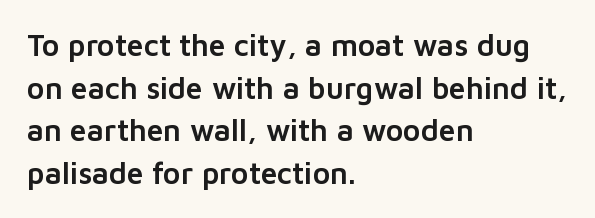
Q: Is the text italic (slanted)? A: No, it is upright.
Q: Is the typeface a serif or a sans-serif typeface? A: Sans-serif.
Q: Is the text underlined? A: No.
Q: How is the paragraph aligned? A: Left-aligned.
Q: Is the spacing between letters normal or unusually wide? A: Normal.
Q: Is the spacing between lines tight, normal or loose? A: Normal.
Q: Width (condensed, normal, or wide)? A: Normal.
Q: Stroke contrast? A: Low.
Q: x-height? A: Medium.
Q: Monospaced? A: No.
